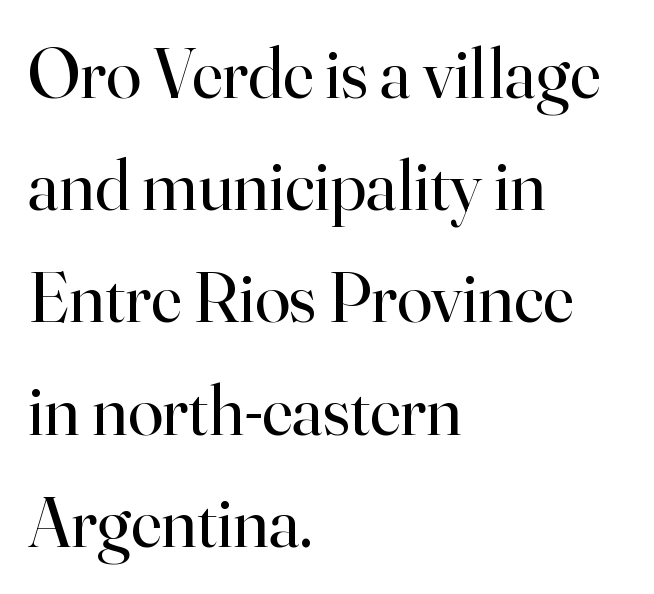
{"serif": "yes", "italic": "no", "bold": "no", "weight": "regular", "width": "normal", "stroke_contrast": "high", "x_height": "small", "monospaced": "no", "underline": "no", "align": "left", "line_spacing": "normal", "line_spacing_ratio": 1.58, "letter_spacing": "normal", "letter_spacing_em": 0.0, "glyph_px": 71}
